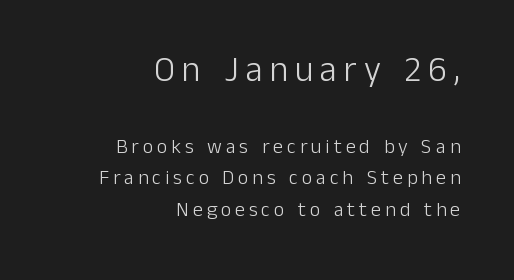
{"serif": "no", "italic": "no", "bold": "no", "weight": "light", "width": "normal", "stroke_contrast": "low", "x_height": "medium", "monospaced": "no", "underline": "no", "align": "right", "line_spacing": "normal", "line_spacing_ratio": 1.59, "letter_spacing": "wide", "letter_spacing_em": 0.2, "larger_block": "first", "size_ratio": 1.75, "glyph_px": 35}
